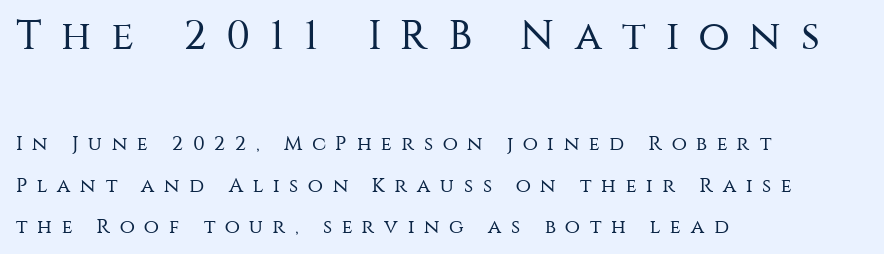
Bare-footed words on every line. Widely set lines give the paragraph a tall, airy silhouette. This sample uses a sans-serif face. Do the characters align in a grid? No, the font is proportional. These lines stack with their left ends in a neat column.
